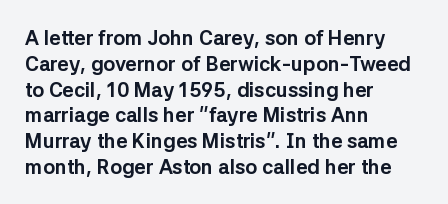
The image shows 20 px bold type, upright; set left-aligned, normal line spacing (1.29x), normal letter spacing, not underlined.
